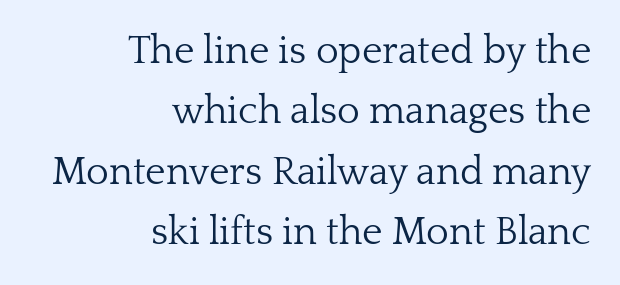
The image shows 39 px light serif type, upright; set right-aligned, normal line spacing (1.55x), normal letter spacing, not underlined; low stroke contrast and a medium x-height.
